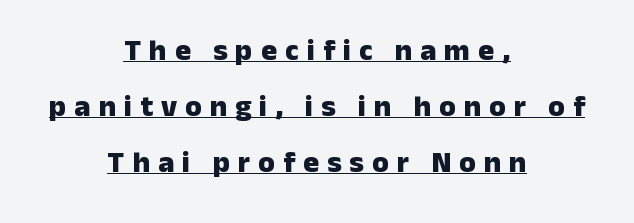
Q: Is the text bold? A: Yes.
Q: Is the text italic (slanted)? A: No, it is upright.
Q: Is the typeface a serif or a sans-serif typeface? A: Sans-serif.
Q: Is the text underlined? A: Yes.
Q: How is the paragraph aligned? A: Centered.
Q: Is the spacing between letters normal or unusually wide? A: Unusually wide.
Q: Width (condensed, normal, or wide)? A: Normal.
Q: Stroke contrast? A: Low.
Q: x-height? A: Medium.
Q: Monospaced? A: No.
